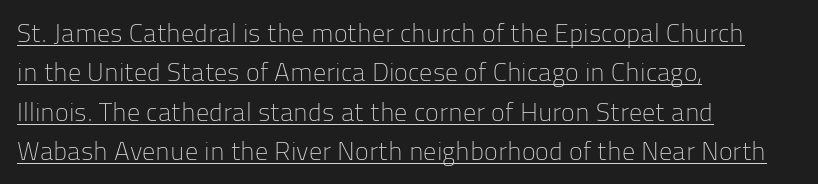
The image shows 26 px text type, upright; set left-aligned, normal line spacing (1.51x), normal letter spacing, underlined.
